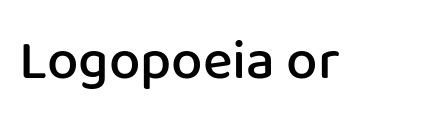
Q: Is the text bold? A: Semi-bold.
Q: Is the text italic (slanted)? A: No, it is upright.
Q: Is the typeface a serif or a sans-serif typeface? A: Sans-serif.
Q: Is the text underlined? A: No.
Q: Is the spacing between letters normal or unusually wide? A: Normal.
Q: Width (condensed, normal, or wide)? A: Normal.
Q: Stroke contrast? A: Low.
Q: x-height? A: Medium.
Q: Monospaced? A: No.
